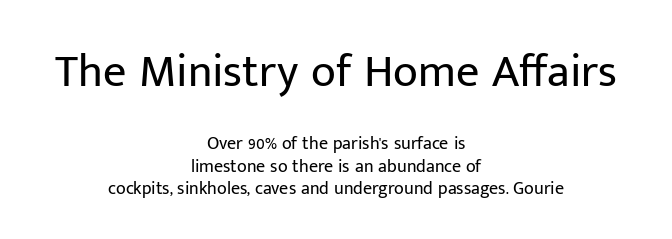
The image shows 46 px regular-weight sans-serif type, upright; set centered, normal line spacing (1.25x), normal letter spacing, not underlined; the first (top) block is 2.56x larger; low stroke contrast and a medium x-height.
